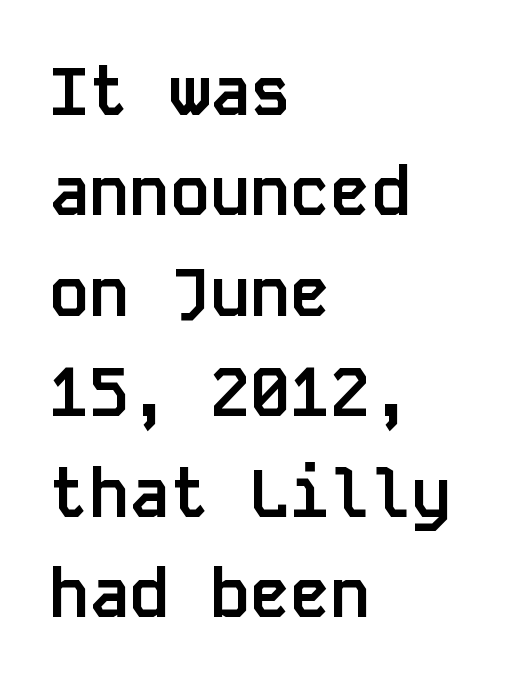
{"serif": "no", "italic": "no", "bold": "yes", "weight": "semibold", "width": "normal", "stroke_contrast": "low", "x_height": "large", "monospaced": "yes", "underline": "no", "align": "left", "line_spacing": "normal", "line_spacing_ratio": 1.5, "letter_spacing": "normal", "letter_spacing_em": 0.0, "glyph_px": 67}
